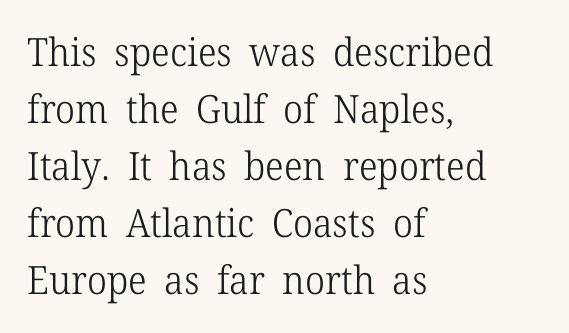
Q: Is the text bold? A: No.
Q: Is the text italic (slanted)? A: No, it is upright.
Q: Is the typeface a serif or a sans-serif typeface? A: Serif.
Q: Is the text underlined? A: No.
Q: How is the paragraph aligned? A: Left-aligned.
Q: Is the spacing between letters normal or unusually wide? A: Normal.
Q: Is the spacing between lines tight, normal or loose? A: Normal.
Q: Width (condensed, normal, or wide)? A: Normal.
Q: Stroke contrast? A: Low.
Q: x-height? A: Medium.
Q: Monospaced? A: No.
